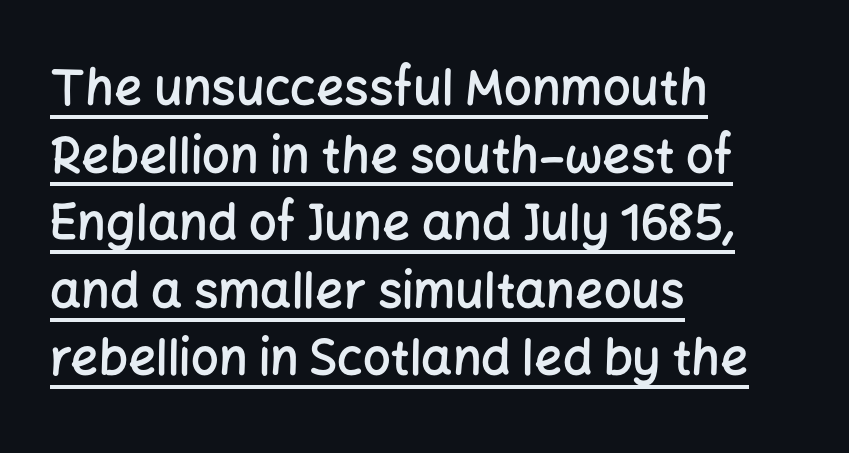
Q: Is the text bold? A: Semi-bold.
Q: Is the text italic (slanted)? A: No, it is upright.
Q: Is the typeface a serif or a sans-serif typeface? A: Sans-serif.
Q: Is the text underlined? A: Yes.
Q: How is the paragraph aligned? A: Left-aligned.
Q: Is the spacing between letters normal or unusually wide? A: Normal.
Q: Is the spacing between lines tight, normal or loose? A: Normal.
Q: Width (condensed, normal, or wide)? A: Normal.
Q: Stroke contrast? A: Low.
Q: x-height? A: Medium.
Q: Monospaced? A: No.
